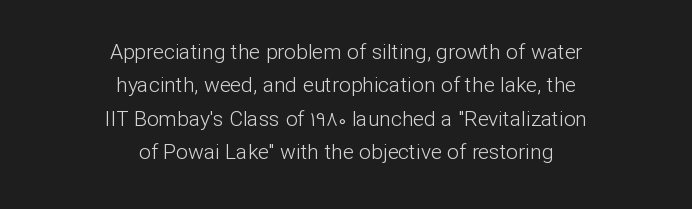
{"italic": "no", "bold": "no", "underline": "no", "align": "center", "line_spacing": "normal", "line_spacing_ratio": 1.59, "letter_spacing": "normal", "letter_spacing_em": 0.0, "glyph_px": 21}
